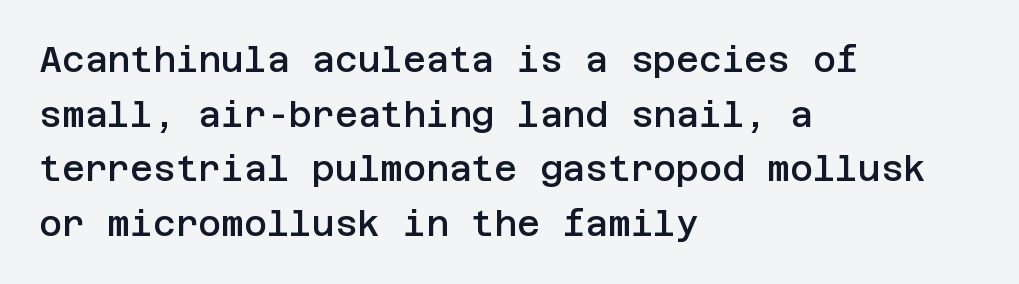
{"serif": "no", "italic": "no", "bold": "semi", "weight": "semibold", "width": "normal", "stroke_contrast": "low", "x_height": "large", "underline": "no", "align": "left", "line_spacing": "normal", "line_spacing_ratio": 1.56, "letter_spacing": "normal", "letter_spacing_em": 0.0, "glyph_px": 35}
